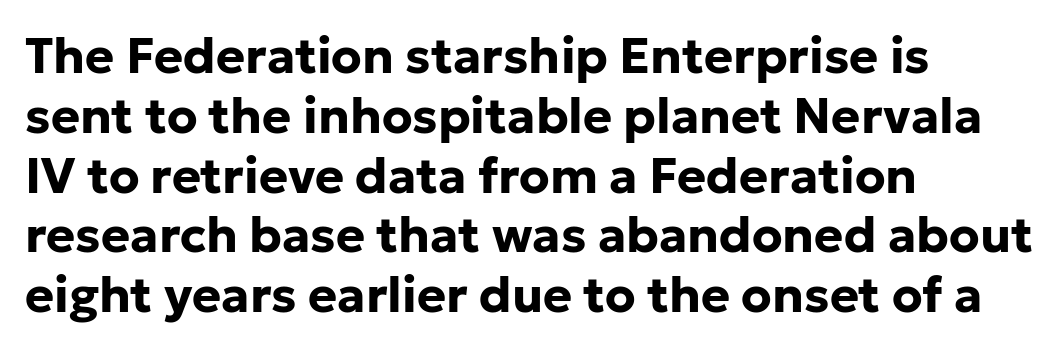
The image shows 49 px bold sans-serif type, upright; set left-aligned, line spacing 1.22x, normal letter spacing, not underlined; low stroke contrast and a medium x-height.
